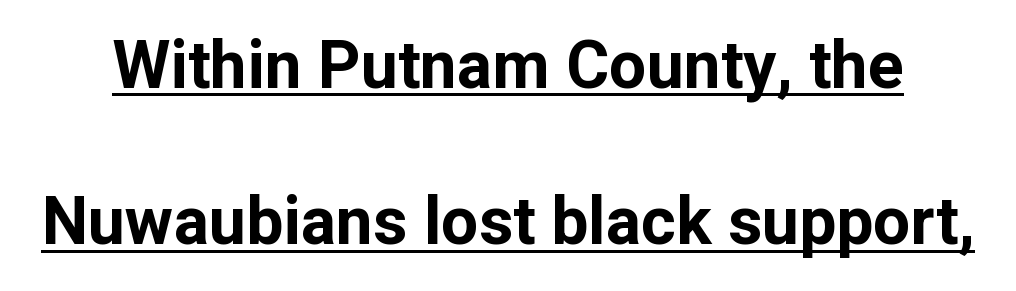
These lines were composed using upright roman letters. The vertical gap from one line to the next is large. The designer went with a sans here, leaving each stem footless. Looks like regular typesetting: each glyph gets only the width it needs.
